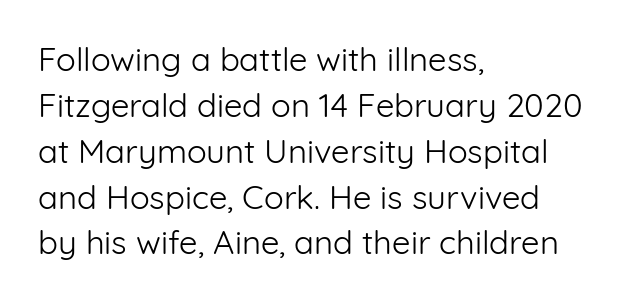
Here the glyphs are tracked normally, forming tight word shapes. The strip under each line holds only bare page. In terms of leading, this rendering sits right in the middle. Bold? No — there's no thickening of the strokes. Caption: multi-line text, flush left, ragged right. In terms of letterform style, serifs are entirely absent.
